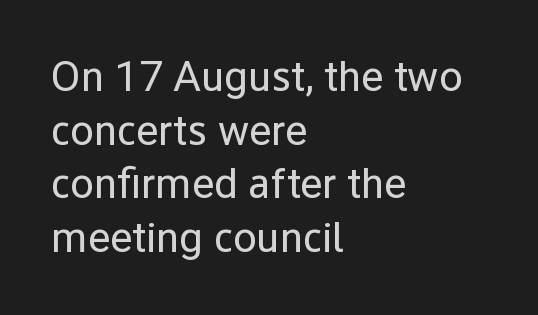
Horizontal alignment here is leftward, the default for most running prose. Looks like regular typesetting: each glyph gets only the width it needs. A sans-serif font was chosen for this passage. The typeface has the unassuming heft of standard copy or less.
